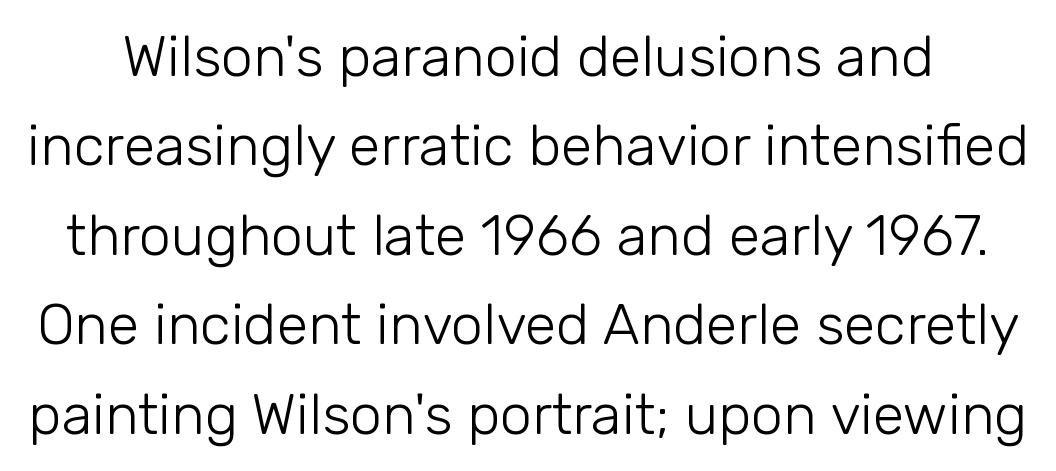
Letter spacing: default. Check under the words: just untouched page. Is the stroke heavy? The answer is a plain regular-or-lighter. Posture: straight, roman, zero tilt. Successive baselines arrive at the customary interval. Look at the bottom of the vertical strokes: they stop flat, with no serifs.
